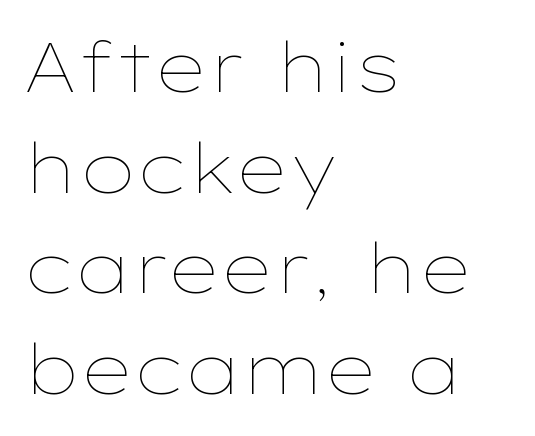
The image shows 69 px thin, wide type, upright; set left-aligned, normal line spacing (1.46x), normal letter spacing, not underlined; low stroke contrast and a medium x-height.
